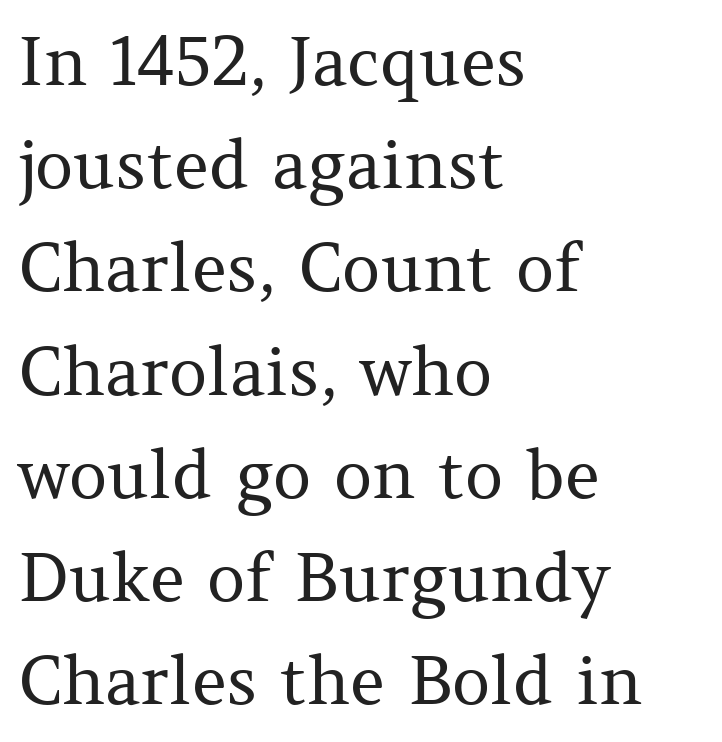
Tracking value appears to be zero — textbook default spacing. Here the designer chose a conventional face with non-uniform glyph widths. Stroke thickness stays within the range of a standard reading face or lighter. This sample uses an upright cut, with every glyph sitting square on the baseline. Reading down the block, your eye returns to a fixed left position each line.
